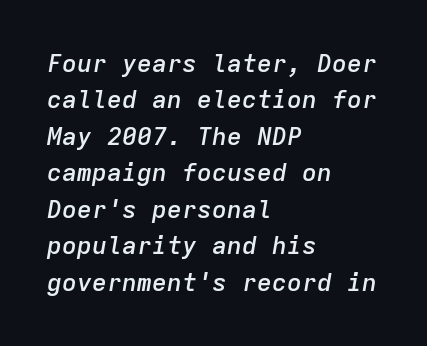
The image shows 25 px text type, italic (leaning right); set left-aligned, normal line spacing (1.46x), normal letter spacing, not underlined.
